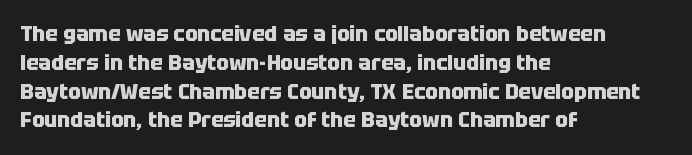
Q: Is the text bold? A: Yes.
Q: Is the text italic (slanted)? A: No, it is upright.
Q: Is the text underlined? A: No.
Q: How is the paragraph aligned? A: Left-aligned.
Q: Is the spacing between letters normal or unusually wide? A: Normal.
Q: Is the spacing between lines tight, normal or loose? A: Normal.
